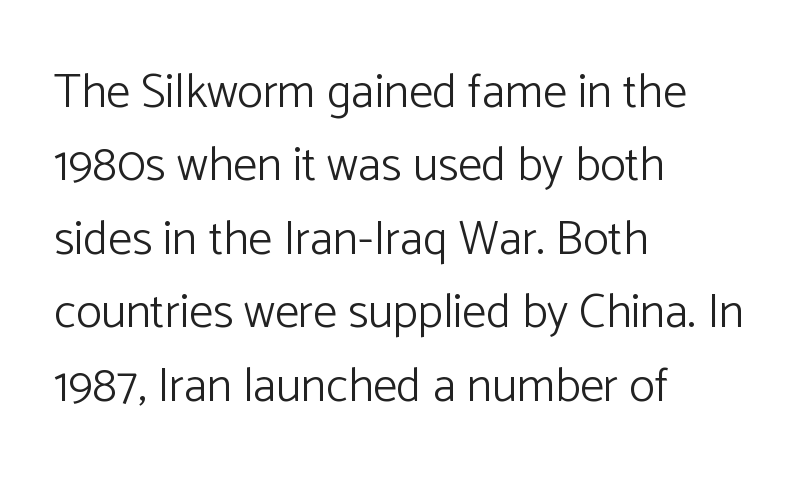
Q: Is the text bold? A: No.
Q: Is the text italic (slanted)? A: No, it is upright.
Q: Is the typeface a serif or a sans-serif typeface? A: Sans-serif.
Q: Is the text underlined? A: No.
Q: How is the paragraph aligned? A: Left-aligned.
Q: Is the spacing between letters normal or unusually wide? A: Normal.
Q: Is the spacing between lines tight, normal or loose? A: Normal.
Q: Width (condensed, normal, or wide)? A: Normal.
Q: Stroke contrast? A: Low.
Q: x-height? A: Medium.
Q: Monospaced? A: No.
